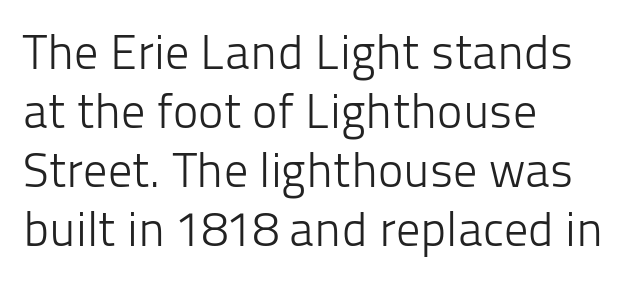
Q: Is the text bold? A: No.
Q: Is the text italic (slanted)? A: No, it is upright.
Q: Is the typeface a serif or a sans-serif typeface? A: Sans-serif.
Q: Is the text underlined? A: No.
Q: How is the paragraph aligned? A: Left-aligned.
Q: Is the spacing between letters normal or unusually wide? A: Normal.
Q: Width (condensed, normal, or wide)? A: Normal.
Q: Stroke contrast? A: Low.
Q: x-height? A: Medium.
Q: Monospaced? A: No.
